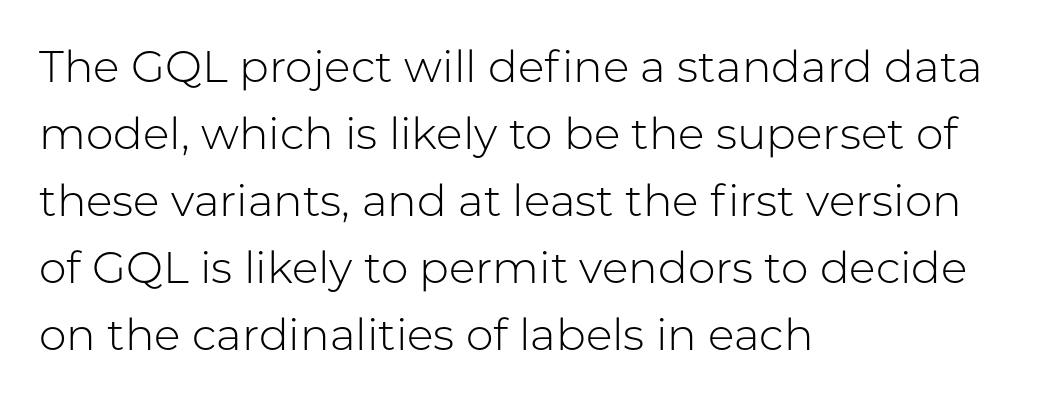
Q: Is the text bold? A: No.
Q: Is the text italic (slanted)? A: No, it is upright.
Q: Is the typeface a serif or a sans-serif typeface? A: Sans-serif.
Q: Is the text underlined? A: No.
Q: How is the paragraph aligned? A: Left-aligned.
Q: Is the spacing between letters normal or unusually wide? A: Normal.
Q: Is the spacing between lines tight, normal or loose? A: Normal.
Q: Width (condensed, normal, or wide)? A: Normal.
Q: Stroke contrast? A: Low.
Q: x-height? A: Medium.
Q: Monospaced? A: No.
